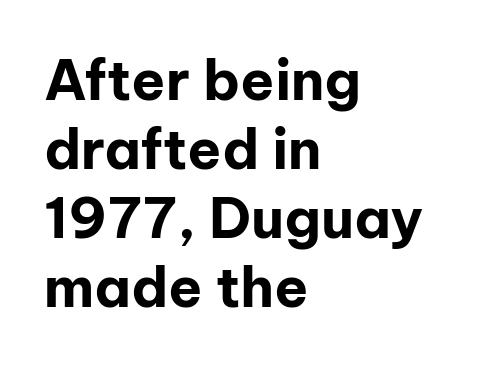
Emphasis by weight is at full strength: bold. Each letter's strokes conclude bluntly, with no projecting serifs. Character widths vary here, with narrow letters taking less room than wide ones. Does extra space separate the letters? No, they use regular spacing. Ascenders rise straight up at ninety degrees. Where is the straight margin? On the left.
